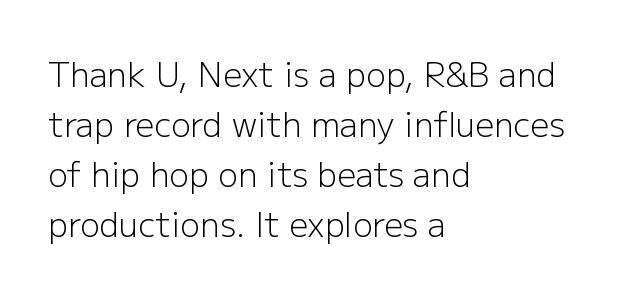
{"serif": "no", "italic": "no", "bold": "no", "weight": "light", "width": "normal", "stroke_contrast": "low", "x_height": "medium", "monospaced": "no", "underline": "no", "align": "left", "line_spacing": "normal", "line_spacing_ratio": 1.52, "letter_spacing": "normal", "letter_spacing_em": 0.0, "glyph_px": 33}
